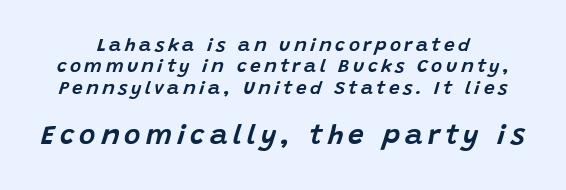
The image shows 28 px text type, italic (leaning right); set centered, tight line spacing (1.12x), not underlined; the second (bottom) block is 1.47x larger; low stroke contrast and a large x-height.
